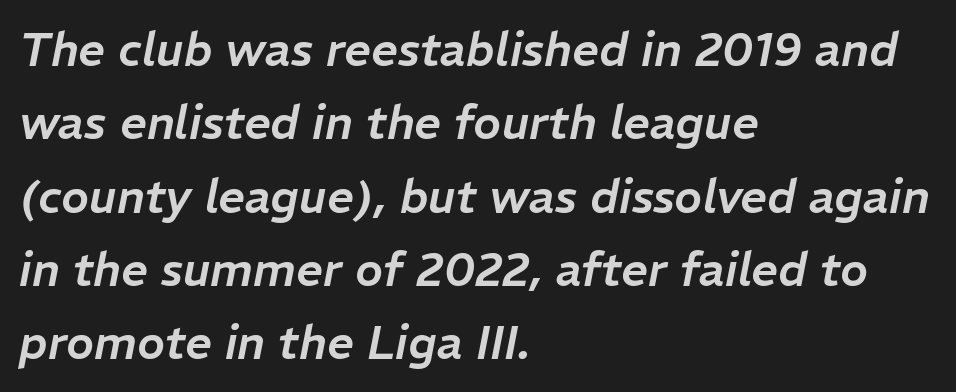
{"italic": "yes", "lean": "right", "slant_degrees": 11, "width": "normal", "stroke_contrast": "low", "x_height": "medium", "monospaced": "no", "underline": "no", "align": "left", "line_spacing": "normal", "line_spacing_ratio": 1.56, "letter_spacing": "normal", "letter_spacing_em": 0.0, "glyph_px": 47}
